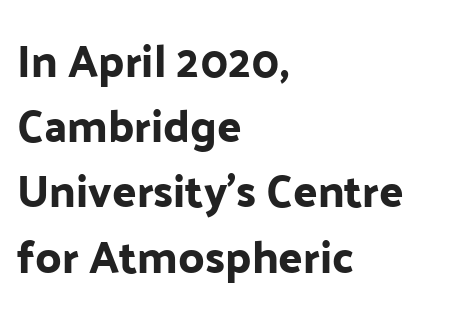
{"serif": "no", "italic": "no", "width": "normal", "stroke_contrast": "low", "x_height": "medium", "monospaced": "no", "underline": "no", "align": "left", "line_spacing": "normal", "line_spacing_ratio": 1.45, "letter_spacing": "normal", "letter_spacing_em": 0.0, "glyph_px": 45}
